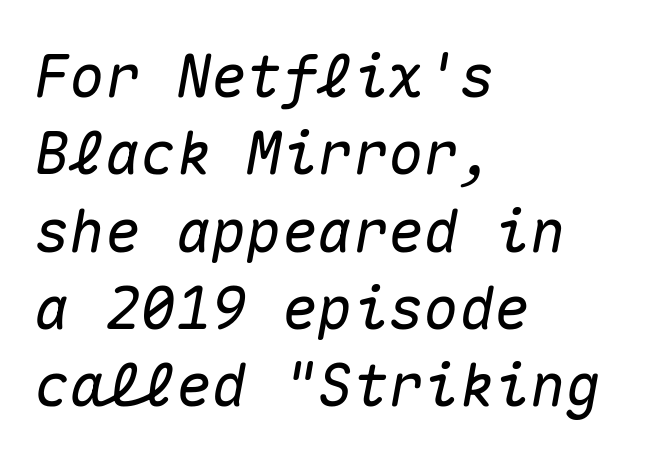
{"italic": "yes", "lean": "right", "slant_degrees": 10, "width": "normal", "stroke_contrast": "medium", "x_height": "medium", "monospaced": "yes", "underline": "no", "align": "left", "line_spacing": "normal", "line_spacing_ratio": 1.31, "letter_spacing": "normal", "letter_spacing_em": 0.0, "glyph_px": 59}
